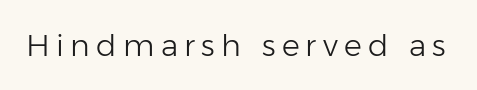
Character widths vary here, with narrow letters taking less room than wide ones. Are there feet on the stems? There aren't — it's a sans. Tracking here is generous; glyphs stand well apart from one another. Posture: vertical.
